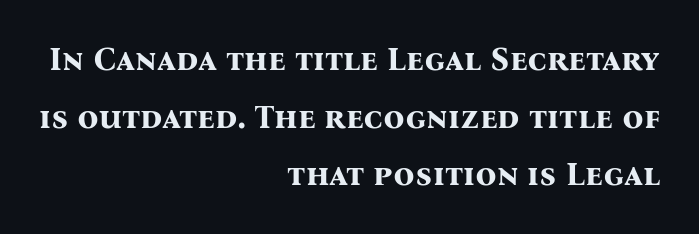
Q: Is the text bold? A: Yes.
Q: Is the text italic (slanted)? A: No, it is upright.
Q: Is the typeface a serif or a sans-serif typeface? A: Serif.
Q: Is the text underlined? A: No.
Q: How is the paragraph aligned? A: Right-aligned.
Q: Is the spacing between letters normal or unusually wide? A: Normal.
Q: Width (condensed, normal, or wide)? A: Normal.
Q: Stroke contrast? A: Medium.
Q: x-height? A: Medium.
Q: Monospaced? A: No.
